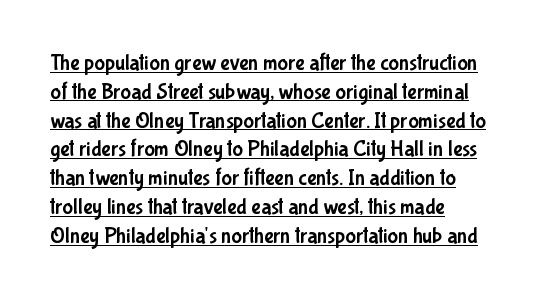
{"italic": "no", "underline": "yes", "align": "left", "line_spacing": "normal", "line_spacing_ratio": 1.31, "letter_spacing": "normal", "letter_spacing_em": 0.0, "glyph_px": 22}
